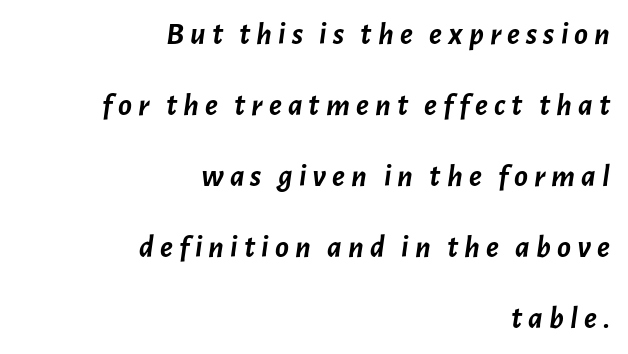
The image shows 32 px semibold type, italic (leaning right); set right-aligned, loose line spacing (2.22x), not underlined; low stroke contrast and a medium x-height.
